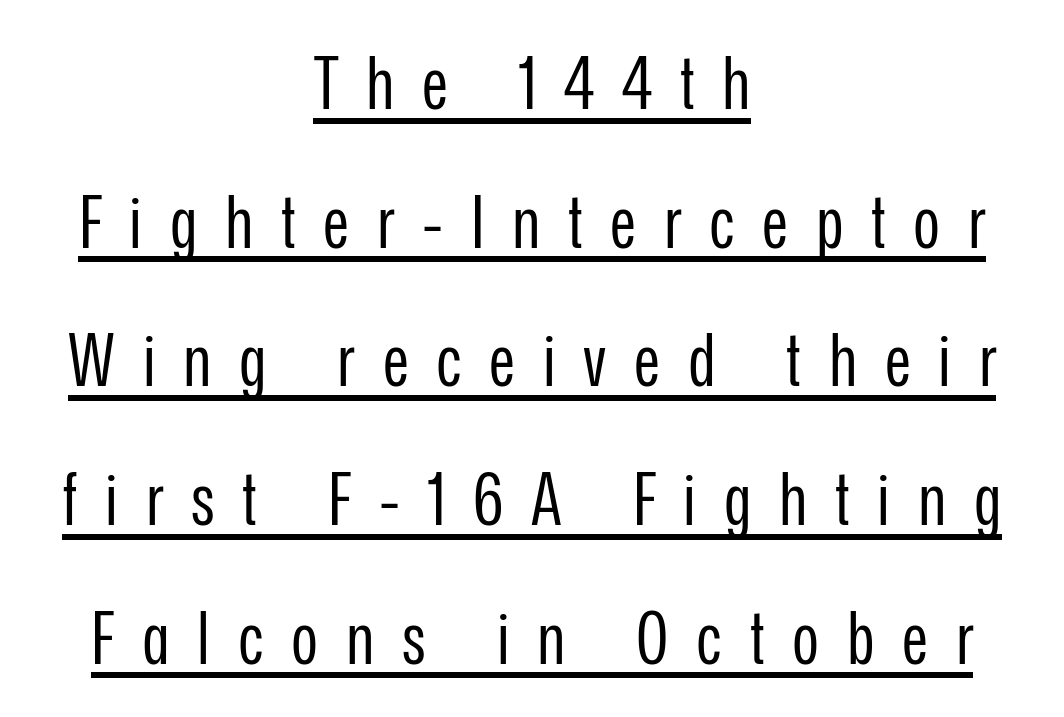
The image shows 73 px regular-weight, condensed sans-serif type, upright; set centered, loose line spacing (1.9x), unusually wide letter spacing (+0.38 em), underlined; low stroke contrast and a medium x-height.
